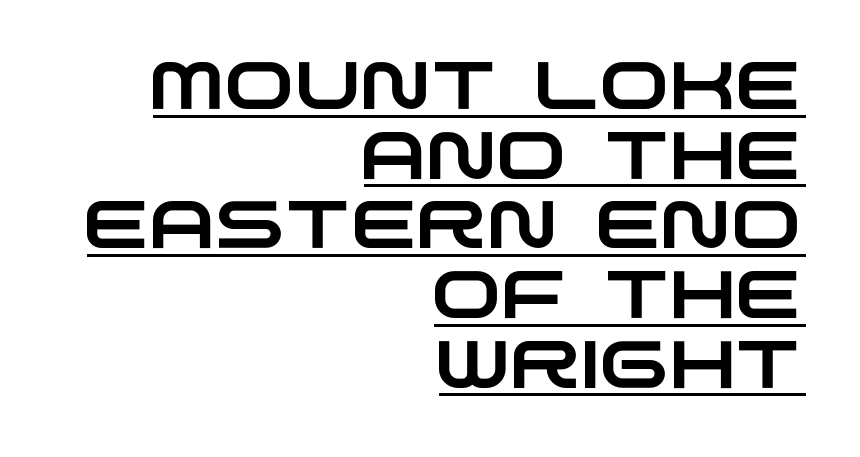
Q: Is the typeface a serif or a sans-serif typeface? A: Sans-serif.
Q: Is the text underlined? A: Yes.
Q: How is the paragraph aligned? A: Right-aligned.
Q: Is the spacing between letters normal or unusually wide? A: Normal.
Q: Is the spacing between lines tight, normal or loose? A: Tight.
Q: Width (condensed, normal, or wide)? A: Wide.
Q: Stroke contrast? A: Low.
Q: x-height? A: Large.
Q: Monospaced? A: No.
